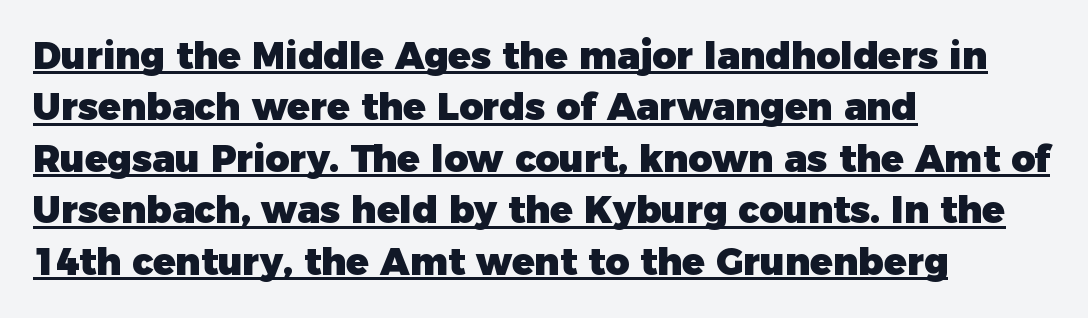
Q: Is the text bold? A: Yes.
Q: Is the text italic (slanted)? A: No, it is upright.
Q: Is the typeface a serif or a sans-serif typeface? A: Sans-serif.
Q: Is the text underlined? A: Yes.
Q: How is the paragraph aligned? A: Left-aligned.
Q: Is the spacing between letters normal or unusually wide? A: Normal.
Q: Is the spacing between lines tight, normal or loose? A: Normal.
Q: Width (condensed, normal, or wide)? A: Normal.
Q: Stroke contrast? A: Low.
Q: x-height? A: Medium.
Q: Monospaced? A: No.
